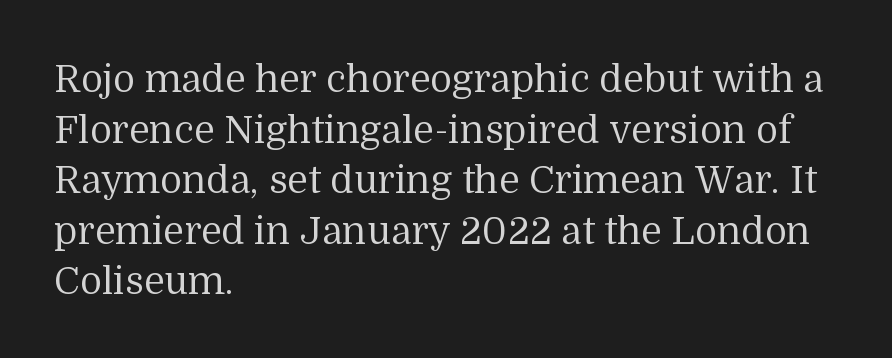
{"serif": "yes", "italic": "no", "bold": "no", "weight": "regular", "width": "normal", "stroke_contrast": "medium", "x_height": "medium", "monospaced": "no", "underline": "no", "align": "left", "line_spacing": "normal", "line_spacing_ratio": 1.33, "letter_spacing": "normal", "letter_spacing_em": 0.0, "glyph_px": 38}
